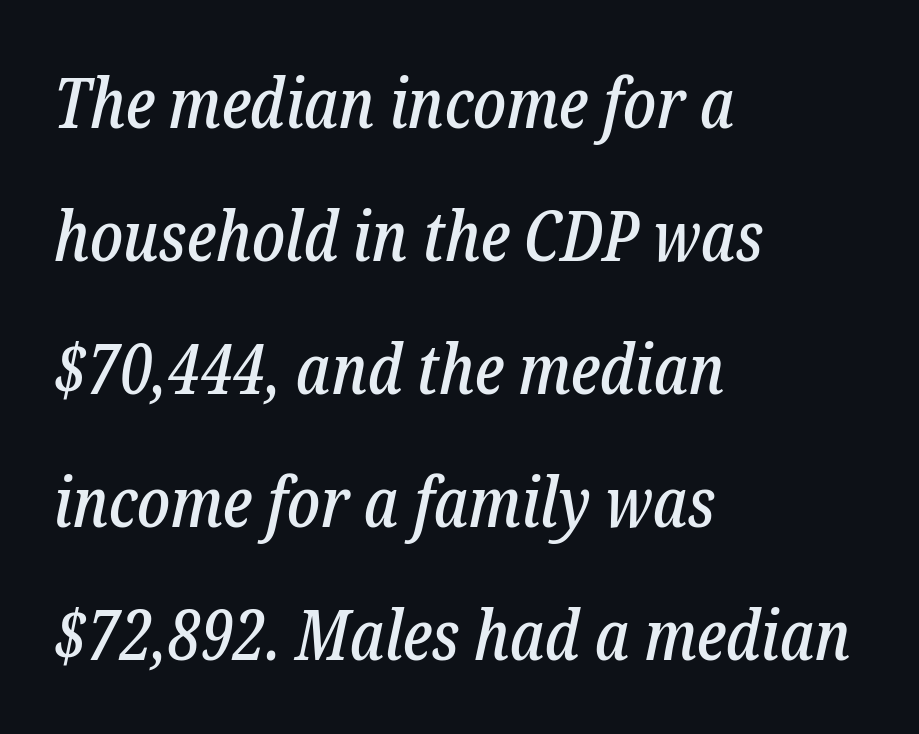
Q: Is the text italic (slanted)? A: Yes, it leans right by about 12 degrees.
Q: Is the typeface a serif or a sans-serif typeface? A: Serif.
Q: Is the text underlined? A: No.
Q: How is the paragraph aligned? A: Left-aligned.
Q: Is the spacing between letters normal or unusually wide? A: Normal.
Q: Is the spacing between lines tight, normal or loose? A: Loose.
Q: Width (condensed, normal, or wide)? A: Condensed.
Q: Stroke contrast? A: Low.
Q: x-height? A: Medium.
Q: Monospaced? A: No.
